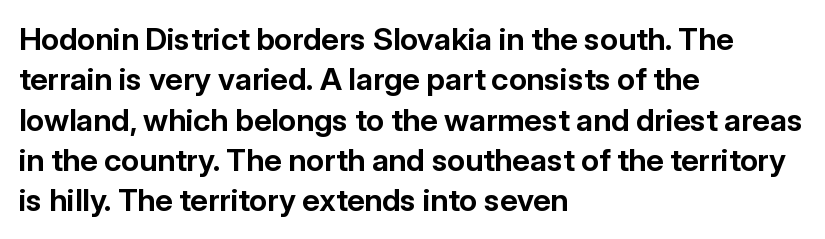
Stroke thickness is high; the sample reads as a true bold. Here the designer chose a conventional face with non-uniform glyph widths. Each line starts at the same left margin while the right side varies. The typeface chosen for these lines omits serifs. Normally led — the rows are evenly, conventionally spaced. Ascenders rise straight up at ninety degrees.
